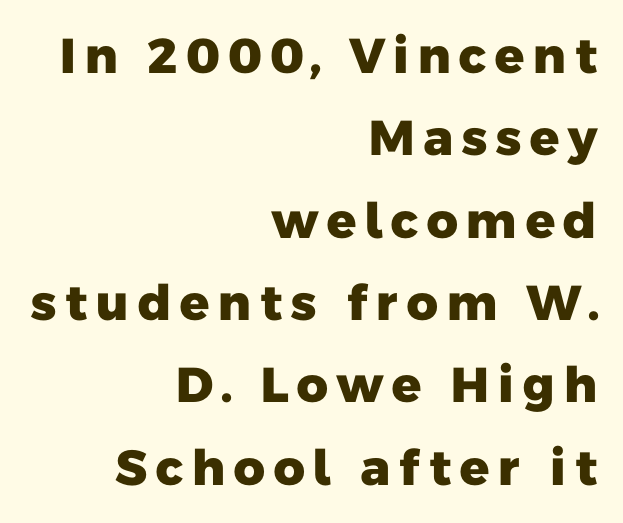
The letters advance in unequal steps, a hallmark of proportional type. This rendering features lettering with no underline. Horizontally, the lines are justified to the trailing edge only. Students, this is bold: see how much ink each stroke carries. Students, observe: this is what conventionally led text looks like. You can tell from the bare stems that sans-serif type was used.
